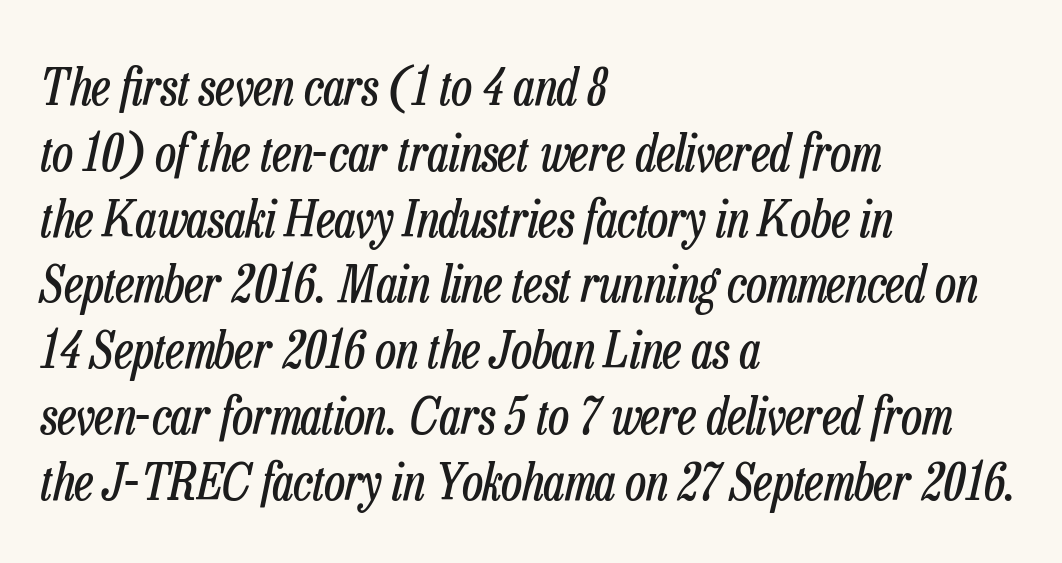
No letter is thick-stroked: the sample isn't bold. If you drew a ruler down the left edge, every line would touch it. Leading matches the norm, producing a regular column. Beneath every word, the page is bare.
